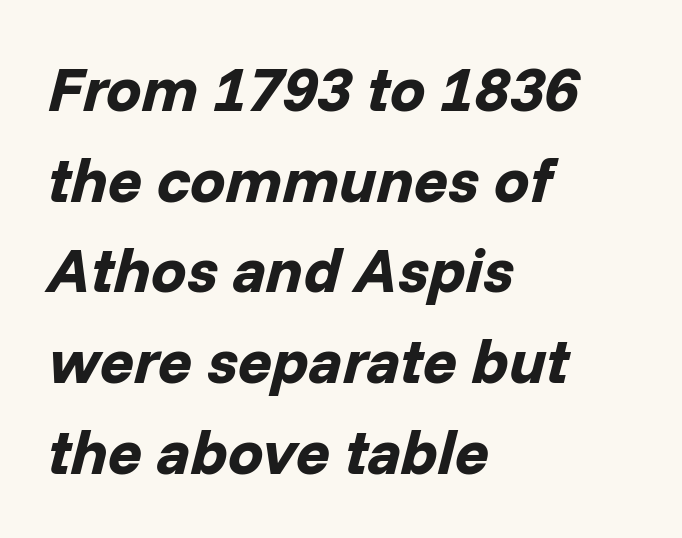
Q: Is the text bold? A: Yes.
Q: Is the text italic (slanted)? A: Yes, it leans right by about 14 degrees.
Q: Is the text underlined? A: No.
Q: How is the paragraph aligned? A: Left-aligned.
Q: Is the spacing between letters normal or unusually wide? A: Normal.
Q: Is the spacing between lines tight, normal or loose? A: Normal.
Q: Width (condensed, normal, or wide)? A: Normal.
Q: Stroke contrast? A: Low.
Q: x-height? A: Medium.
Q: Monospaced? A: No.
